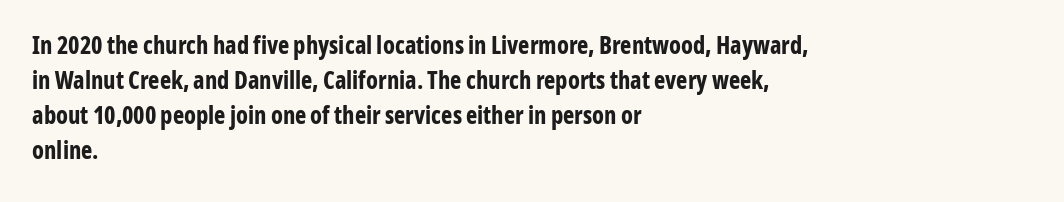
The image shows 24 px bold type, upright; set left-aligned, normal line spacing (1.46x), normal letter spacing, not underlined.
